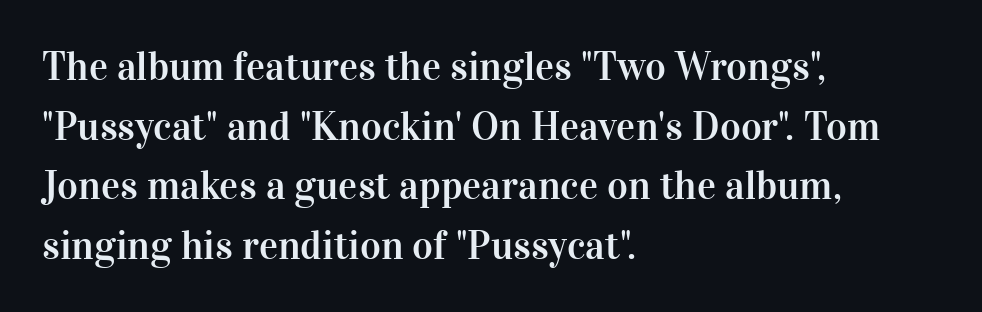
The image shows 40 px serif type, upright; set left-aligned, normal line spacing (1.49x), normal letter spacing, not underlined; high stroke contrast and a medium x-height.
